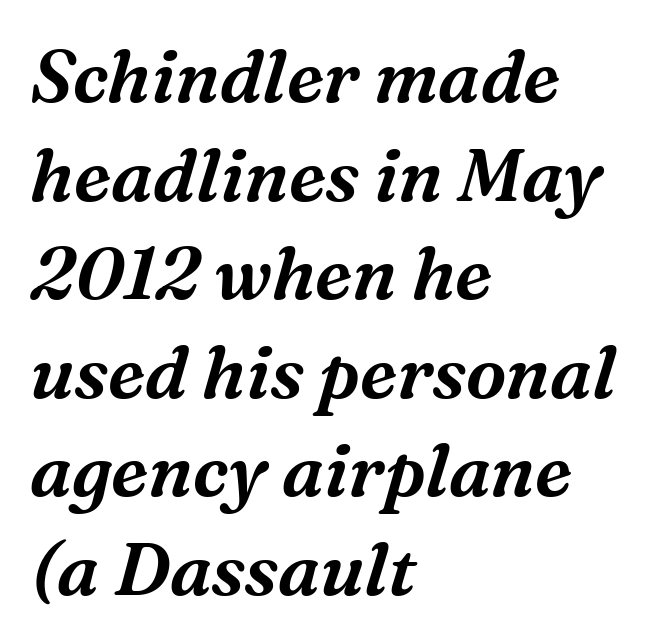
{"serif": "yes", "italic": "yes", "lean": "right", "slant_degrees": 16, "width": "normal", "stroke_contrast": "medium", "x_height": "medium", "monospaced": "no", "underline": "no", "align": "left", "line_spacing": "normal", "line_spacing_ratio": 1.35, "letter_spacing": "normal", "letter_spacing_em": 0.0, "glyph_px": 73}
